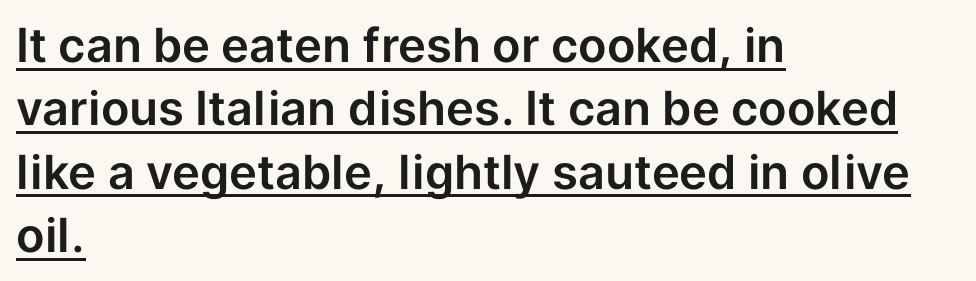
{"serif": "no", "italic": "no", "width": "normal", "stroke_contrast": "low", "x_height": "medium", "monospaced": "no", "underline": "yes", "align": "left", "line_spacing": "normal", "line_spacing_ratio": 1.35, "letter_spacing": "normal", "letter_spacing_em": 0.0, "glyph_px": 47}
